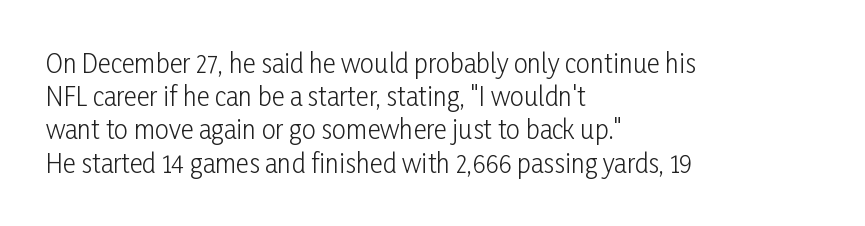
{"italic": "no", "bold": "no", "underline": "no", "align": "left", "line_spacing": "normal", "line_spacing_ratio": 1.33, "letter_spacing": "normal", "letter_spacing_em": 0.0, "glyph_px": 25}
